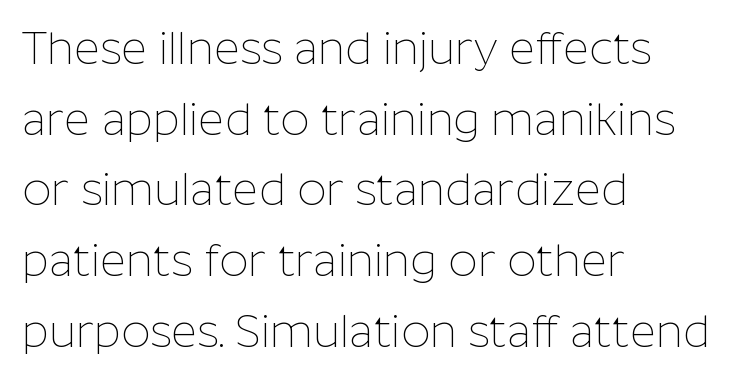
The image shows 45 px thin sans-serif type, upright; set left-aligned, normal line spacing (1.57x), normal letter spacing, not underlined; low stroke contrast and a medium x-height.
